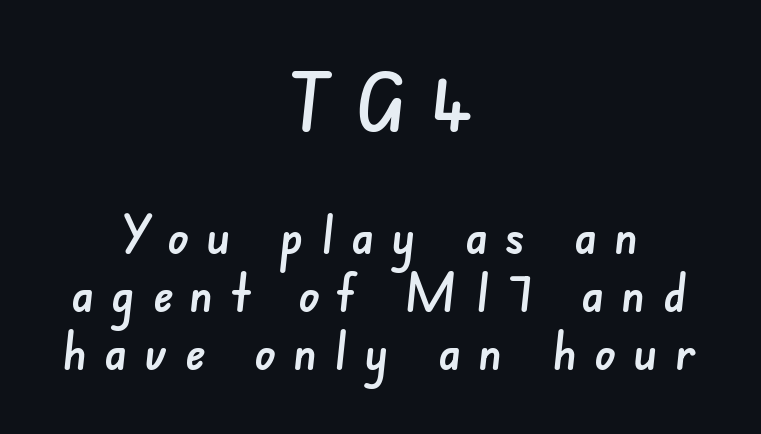
Q: Is the typeface a serif or a sans-serif typeface? A: Sans-serif.
Q: Is the text underlined? A: No.
Q: How is the paragraph aligned? A: Centered.
Q: Is the spacing between letters normal or unusually wide? A: Unusually wide.
Q: Is the spacing between lines tight, normal or loose? A: Tight.
Q: Which block of text is set in a larger size, the first (top) or the second (bottom)? A: The first (top) one.
Q: Width (condensed, normal, or wide)? A: Normal.
Q: Stroke contrast? A: Low.
Q: x-height? A: Small.
Q: Monospaced? A: No.
